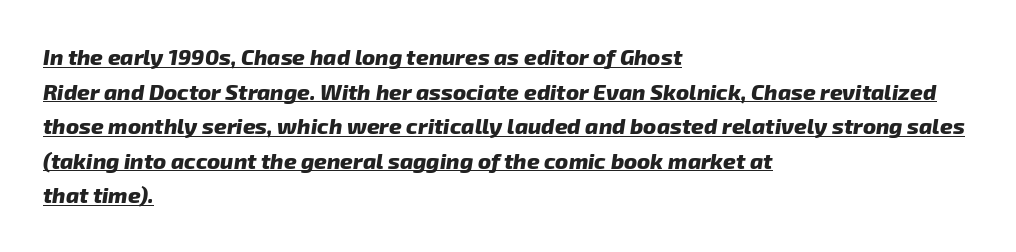
The glyphs look as if they've been sheared to an angle. Every word sits above its own underline. The designer left line spacing at the default. No extra tracking has been applied to these lines. If you drew a ruler down the left edge, every line would touch it. These lines carry a lot of weight — the face is fully bold.
